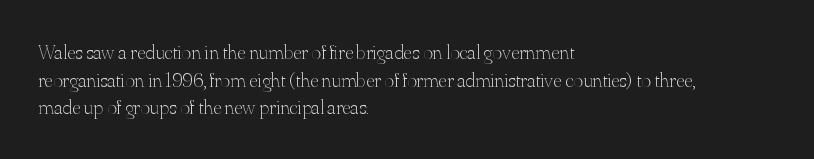
The image shows 21 px text type, upright; set left-aligned, normal line spacing (1.31x), normal letter spacing, not underlined.
